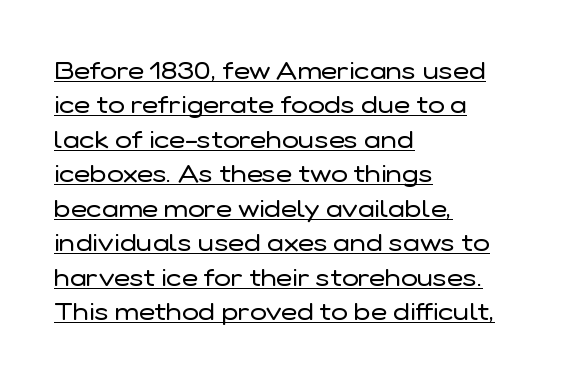
The image shows 25 px text type, upright; set left-aligned, normal line spacing (1.38x), normal letter spacing, underlined.
